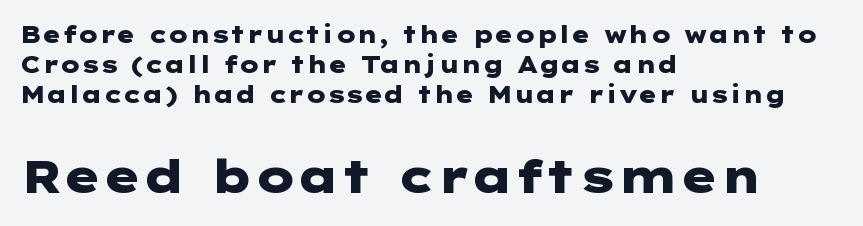
The image shows 46 px heavy, wide sans-serif type, upright; set left-aligned, normal line spacing (1.31x), normal letter spacing, not underlined; the second (bottom) block is 2.0x larger; low stroke contrast and a medium x-height.
